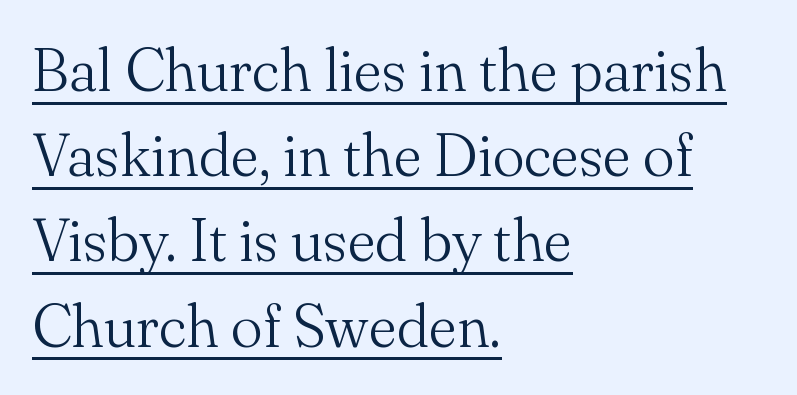
Leading matches the norm, producing a regular column. Default kerning and tracking; the words read as compact shapes. Layout note: lines flush left. Notice how the stems are strictly vertical — no italics here. Are there feet on the stems? There are — it's a serif.
